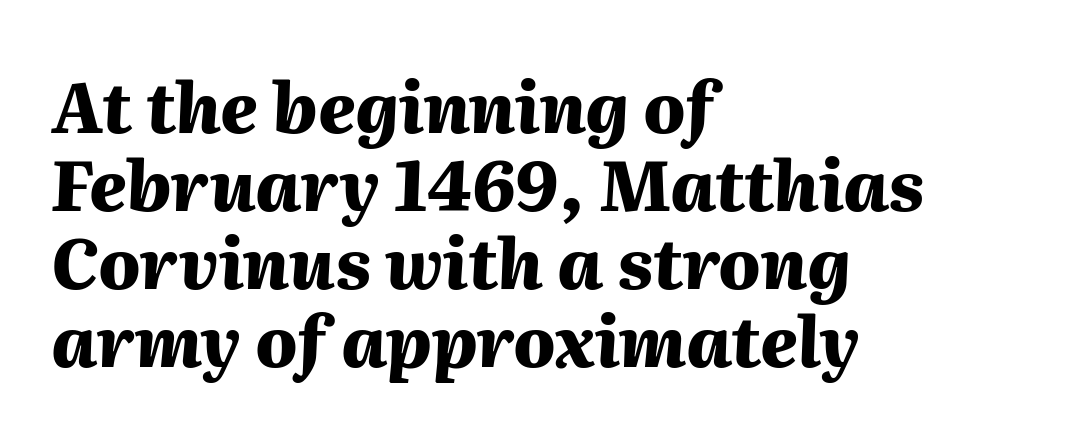
The font's italic variant was chosen for this text. On the weight axis this lands at bold, roughly 700. The letters sit at their default tracking, neither squeezed nor spread. One-word summary of the alignment: left.
